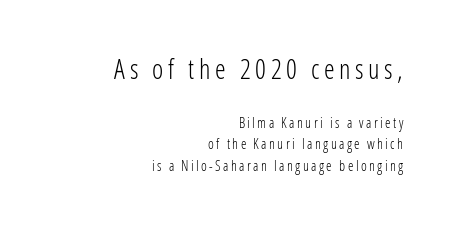
{"italic": "no", "bold": "no", "underline": "no", "align": "right", "line_spacing": "normal", "line_spacing_ratio": 1.53, "larger_block": "first", "size_ratio": 1.93, "glyph_px": 27}
